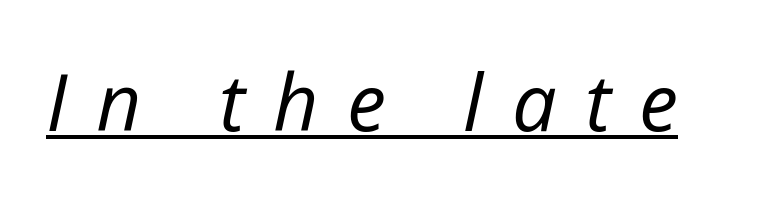
Is the stroke heavy? The answer is a plain regular-or-lighter. Is this a fixed-width face? No — the glyphs have proportional, varying widths. Slant detected: the letters are inclined. Has an underline been added? It has. Students, note that the glyphs here are deliberately spaced far apart.
